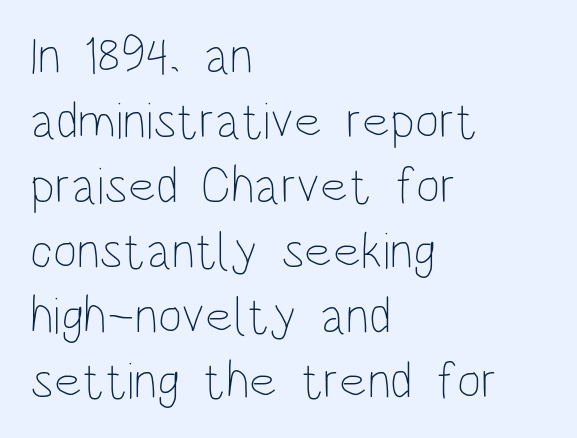
{"italic": "no", "bold": "no", "weight": "thin", "width": "condensed", "stroke_contrast": "low", "x_height": "large", "monospaced": "no", "underline": "no", "align": "left", "line_spacing": "normal", "line_spacing_ratio": 1.25, "letter_spacing": "normal", "letter_spacing_em": 0.0, "glyph_px": 52}
